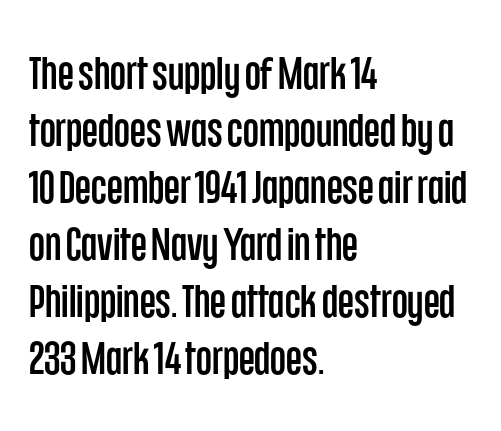
Letterform terminals end flat and unadorned throughout the passage. Is this a fixed-width face? No — the glyphs have proportional, varying widths. If you drew a ruler down the left edge, every line would touch it. In terms of posture, this sample is upright. The letterforms sit shoulder to shoulder at normal distance. This rendering features lettering with no underline.
